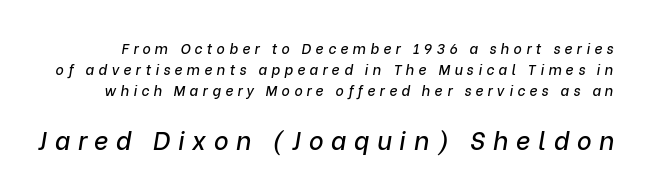
Q: Is the text italic (slanted)? A: Yes, it leans right by about 9 degrees.
Q: Is the text underlined? A: No.
Q: Is the spacing between letters normal or unusually wide? A: Unusually wide.
Q: Is the spacing between lines tight, normal or loose? A: Normal.
Q: Which block of text is set in a larger size, the first (top) or the second (bottom)? A: The second (bottom) one.
